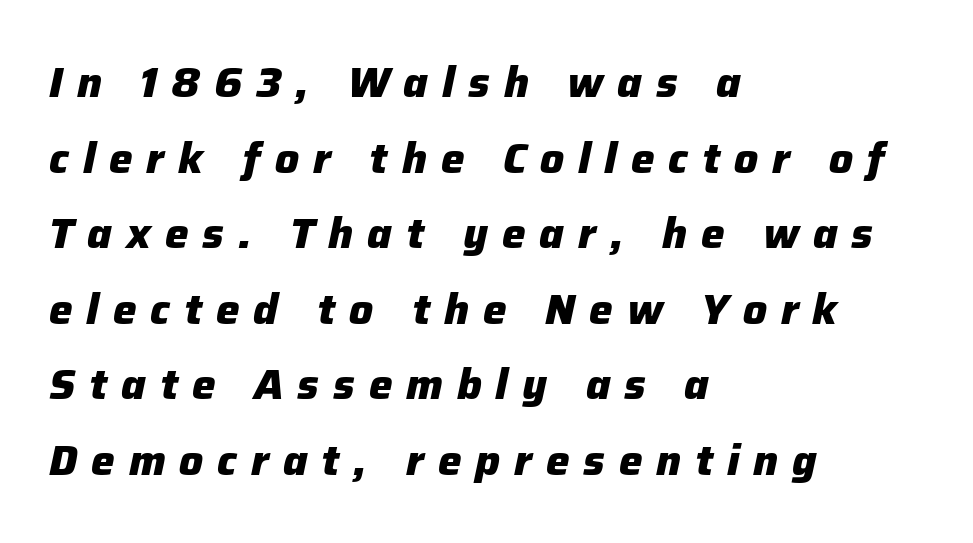
The image shows 42 px heavy type, italic (leaning right); set left-aligned, line spacing 1.8x, unusually wide letter spacing (+0.33 em), not underlined; low stroke contrast and a medium x-height.
